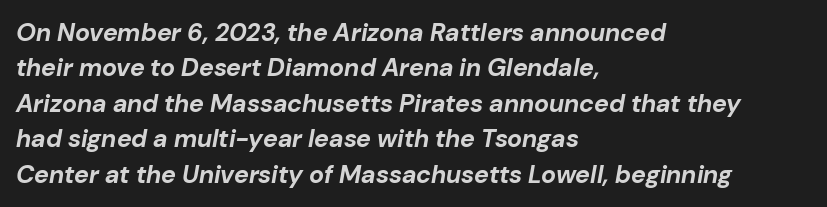
The image shows 25 px bold type, italic (leaning right); set left-aligned, normal line spacing (1.42x), normal letter spacing, not underlined.
